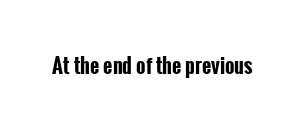
The rendering keeps characters at their native spacing. Underlining? Definitely not there. Nope, not italic — everything's standing straight. Set as a true bold cut, around the 700 mark.
